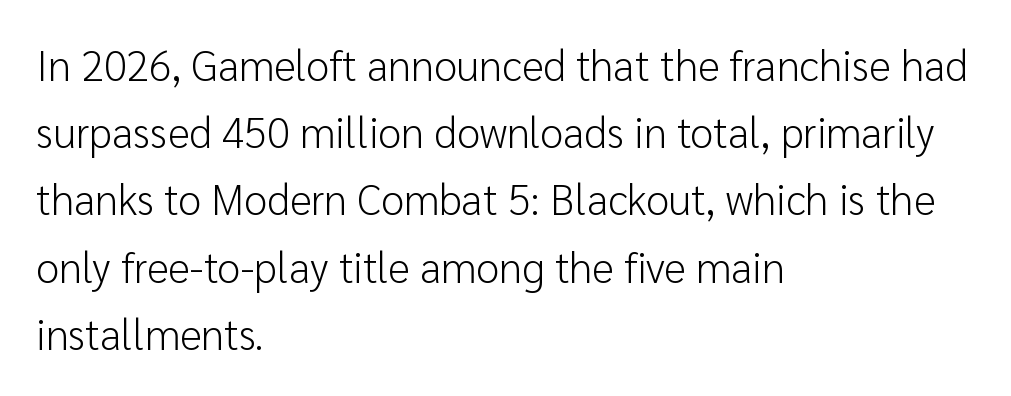
Look at the bottom of the vertical strokes: they stop flat, with no serifs. Heft: none added — not bold. Vertically, the passage feels balanced, rows spaced as you'd expect. Descender tails drop into unmarked territory.
